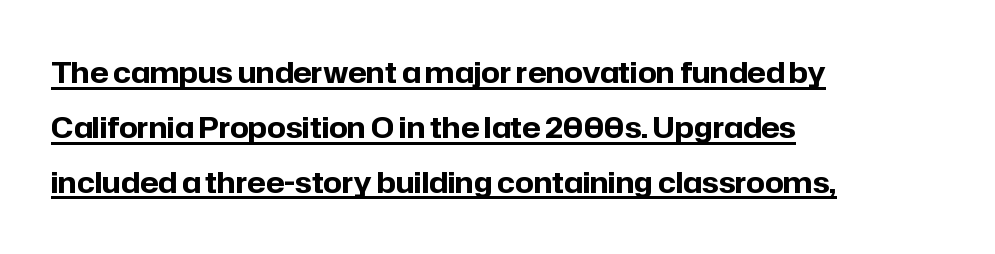
The gaps between neighbouring characters are ordinary and unremarkable. Classification — sans serif. Strokes here are thick enough to call this a true bold. Spacing verdict: proportional, widths tailored to each character. The face used here appears with an underline applied. Typeset ragged right — the left edge is the straight one.
